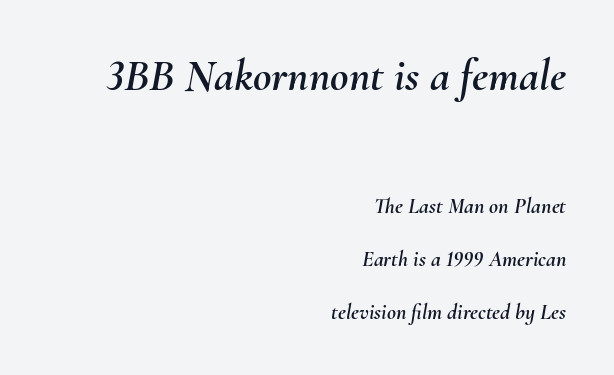
{"italic": "yes", "lean": "right", "slant_degrees": 10, "width": "normal", "stroke_contrast": "medium", "x_height": "small", "monospaced": "no", "underline": "no", "align": "right", "line_spacing": "loose", "line_spacing_ratio": 2.41, "letter_spacing": "normal", "letter_spacing_em": 0.0, "larger_block": "first", "size_ratio": 2.05, "glyph_px": 45}
